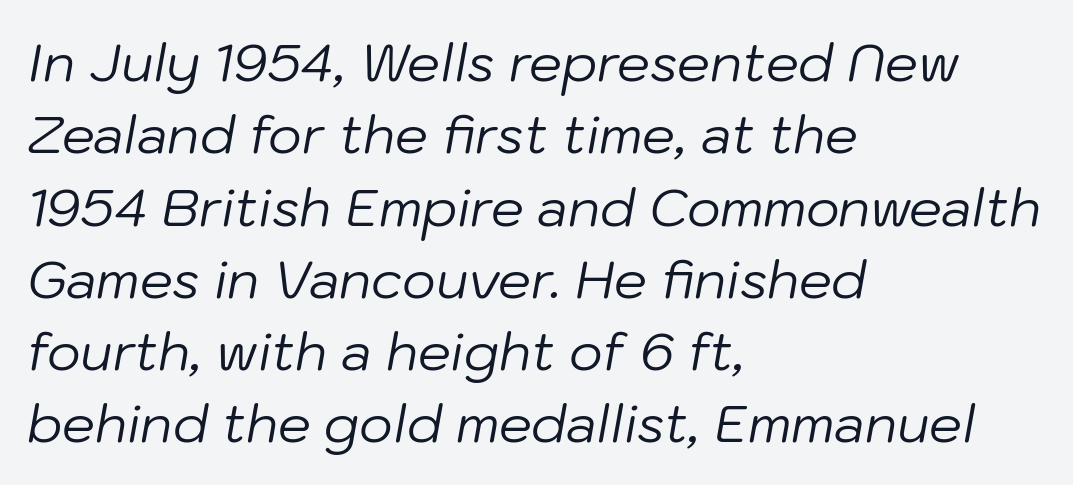
It's the slanting kind of type. This is not heavy type; no bold has been used. If you measured baseline to baseline, you'd find a middling distance. You could call the tracking neutral — neither tight nor loose. Short and long lines alike share a common starting point at left.
